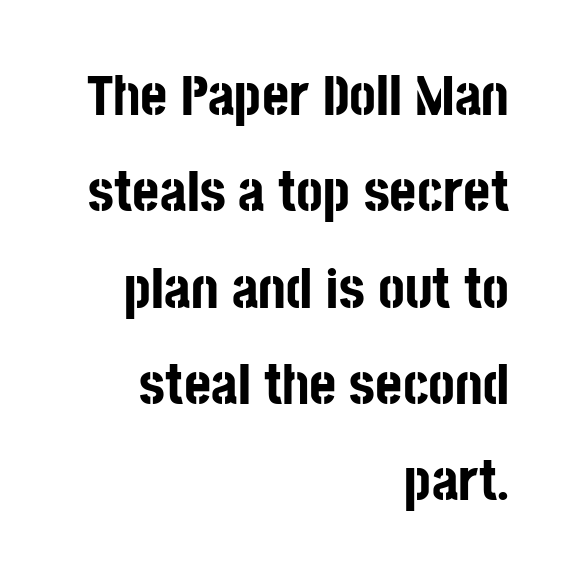
{"serif": "no", "italic": "no", "bold": "yes", "weight": "bold", "width": "condensed", "stroke_contrast": "low", "x_height": "large", "monospaced": "no", "underline": "no", "align": "right", "line_spacing": "normal", "line_spacing_ratio": 1.66, "letter_spacing": "normal", "letter_spacing_em": 0.0, "glyph_px": 58}
